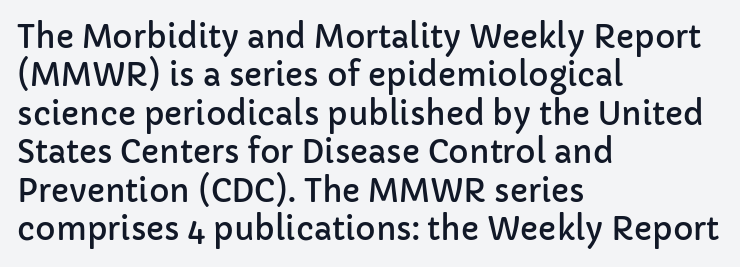
The image shows 31 px sans-serif type, upright; set left-aligned, line spacing 1.24x, normal letter spacing, not underlined; low stroke contrast and a medium x-height.
